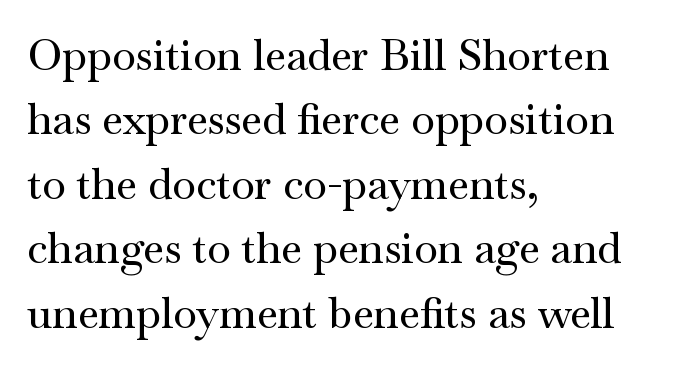
{"serif": "yes", "italic": "no", "width": "wide", "stroke_contrast": "medium", "x_height": "small", "monospaced": "no", "underline": "no", "align": "left", "line_spacing": "normal", "line_spacing_ratio": 1.5, "letter_spacing": "normal", "letter_spacing_em": 0.0, "glyph_px": 43}
